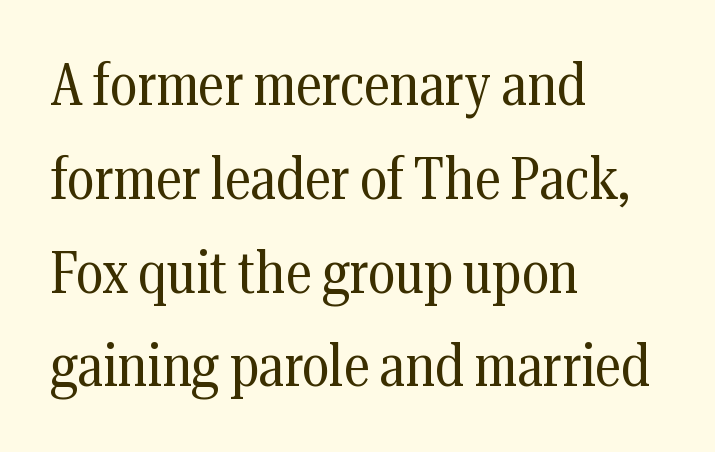
Q: Is the text bold? A: No.
Q: Is the text italic (slanted)? A: No, it is upright.
Q: Is the typeface a serif or a sans-serif typeface? A: Serif.
Q: Is the text underlined? A: No.
Q: How is the paragraph aligned? A: Left-aligned.
Q: Is the spacing between letters normal or unusually wide? A: Normal.
Q: Is the spacing between lines tight, normal or loose? A: Normal.
Q: Width (condensed, normal, or wide)? A: Condensed.
Q: Stroke contrast? A: Medium.
Q: x-height? A: Medium.
Q: Monospaced? A: No.
